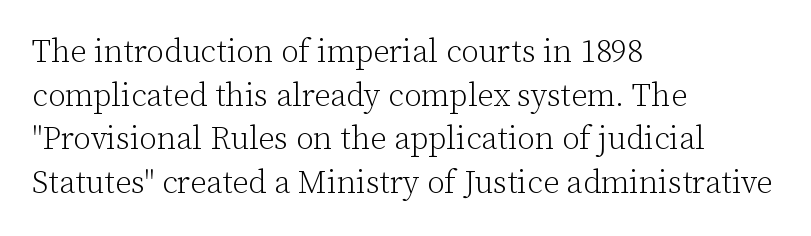
{"serif": "yes", "italic": "no", "bold": "no", "weight": "light", "width": "normal", "stroke_contrast": "low", "x_height": "medium", "monospaced": "no", "underline": "no", "align": "left", "line_spacing": "normal", "line_spacing_ratio": 1.36, "letter_spacing": "normal", "letter_spacing_em": 0.0, "glyph_px": 32}
